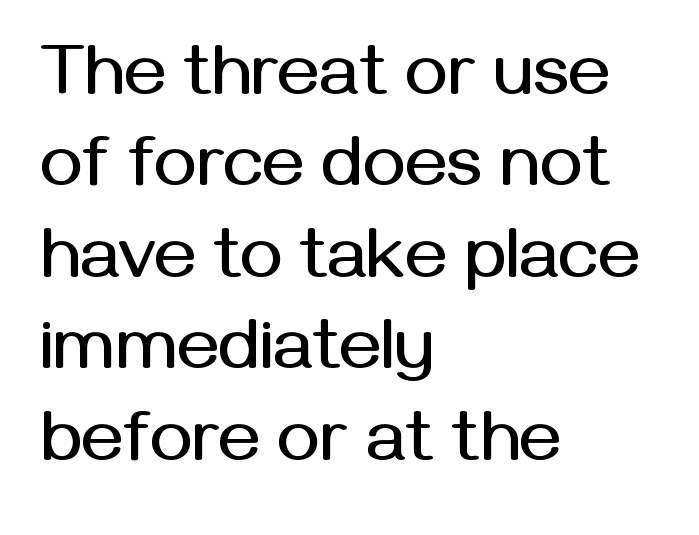
The image shows 72 px sans-serif type, upright; set left-aligned, normal line spacing (1.27x), normal letter spacing, not underlined; medium stroke contrast and a medium x-height.
